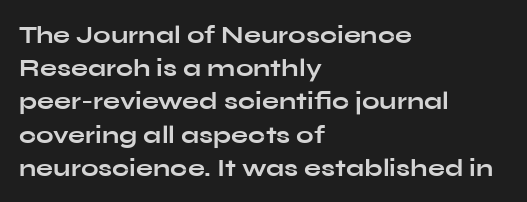
Q: Is the text bold? A: Yes.
Q: Is the text italic (slanted)? A: No, it is upright.
Q: Is the text underlined? A: No.
Q: How is the paragraph aligned? A: Left-aligned.
Q: Is the spacing between letters normal or unusually wide? A: Normal.
Q: Is the spacing between lines tight, normal or loose? A: Normal.
